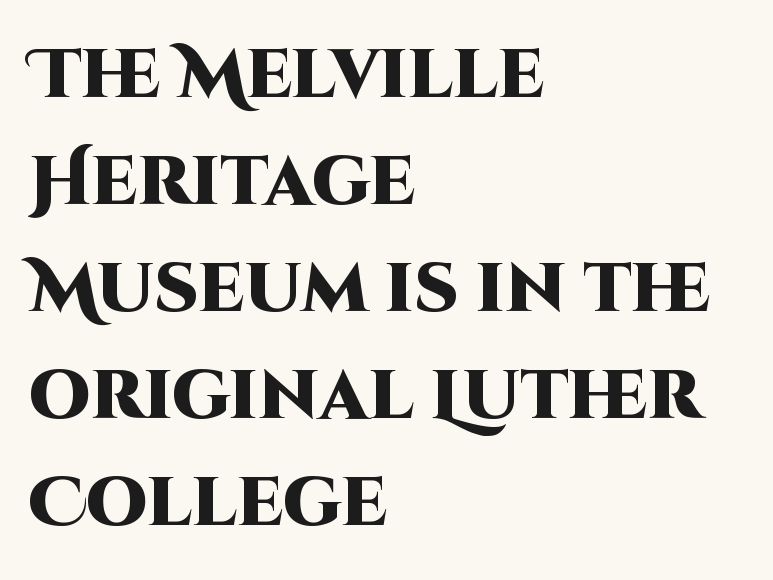
{"serif": "no", "italic": "no", "bold": "yes", "weight": "heavy", "width": "normal", "stroke_contrast": "high", "x_height": "large", "monospaced": "no", "underline": "no", "align": "left", "line_spacing": "normal", "line_spacing_ratio": 1.55, "letter_spacing": "normal", "letter_spacing_em": 0.0, "glyph_px": 69}
